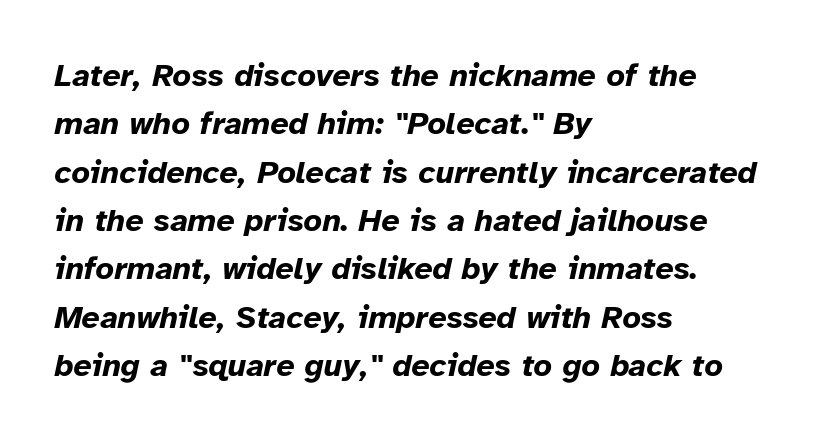
Heavy, bold letterforms. Character widths vary here, with narrow letters taking less room than wide ones. The space directly below the letters is spotless. Designer's note — italics engaged. The paragraph shown leans on its left margin. Nobody touched the tracking dial on this one.
